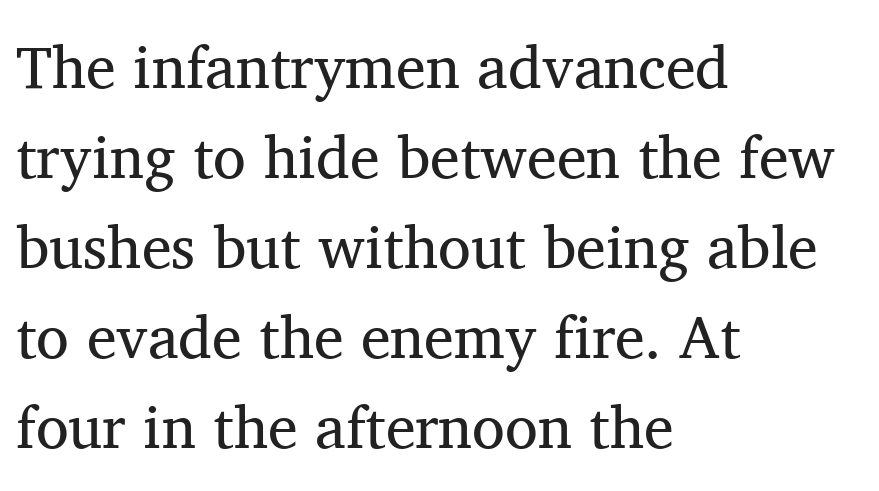
{"serif": "yes", "italic": "no", "bold": "no", "weight": "regular", "width": "normal", "stroke_contrast": "medium", "x_height": "medium", "monospaced": "no", "underline": "no", "align": "left", "line_spacing": "normal", "line_spacing_ratio": 1.5, "letter_spacing": "normal", "letter_spacing_em": 0.0, "glyph_px": 60}
